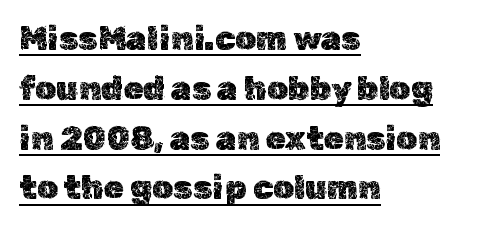
The image shows 33 px text type, upright; set left-aligned, normal line spacing (1.51x), normal letter spacing, underlined; a medium x-height.
